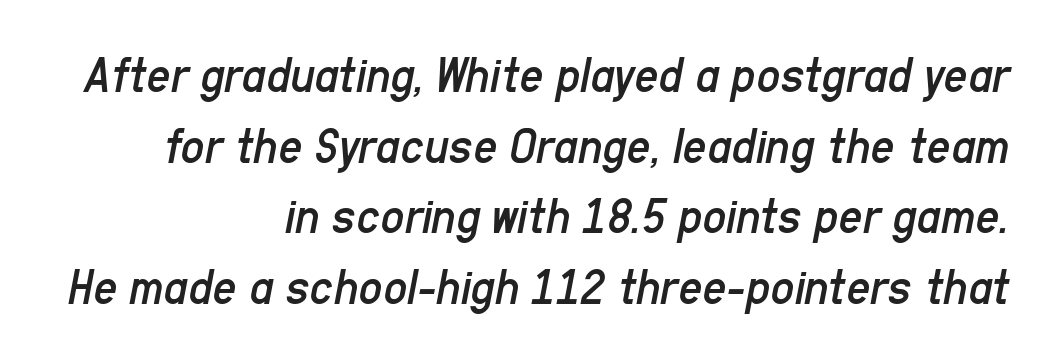
{"italic": "yes", "lean": "right", "slant_degrees": 11, "bold": "no", "weight": "regular", "width": "condensed", "stroke_contrast": "low", "x_height": "medium", "monospaced": "no", "underline": "no", "align": "right", "line_spacing": "normal", "line_spacing_ratio": 1.36, "letter_spacing": "normal", "letter_spacing_em": 0.0, "glyph_px": 52}
